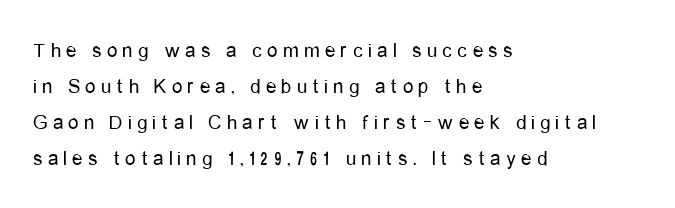
The image shows 21 px text type, upright; set left-aligned, line spacing 1.72x, unusually wide letter spacing (+0.25 em), not underlined.
